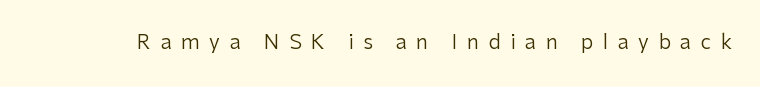
{"italic": "no", "bold": "no", "underline": "no", "letter_spacing": "wide", "letter_spacing_em": 0.48, "glyph_px": 20}
